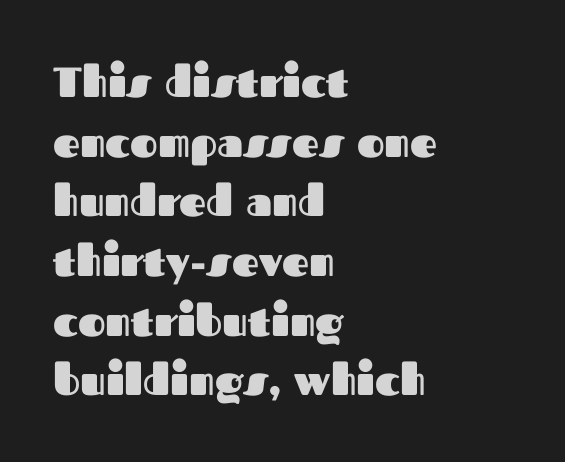
Q: Is the text bold? A: Yes.
Q: Is the text italic (slanted)? A: No, it is upright.
Q: Is the typeface a serif or a sans-serif typeface? A: Sans-serif.
Q: Is the text underlined? A: No.
Q: How is the paragraph aligned? A: Left-aligned.
Q: Is the spacing between letters normal or unusually wide? A: Normal.
Q: Is the spacing between lines tight, normal or loose? A: Normal.
Q: Width (condensed, normal, or wide)? A: Normal.
Q: Stroke contrast? A: Medium.
Q: x-height? A: Medium.
Q: Monospaced? A: No.
